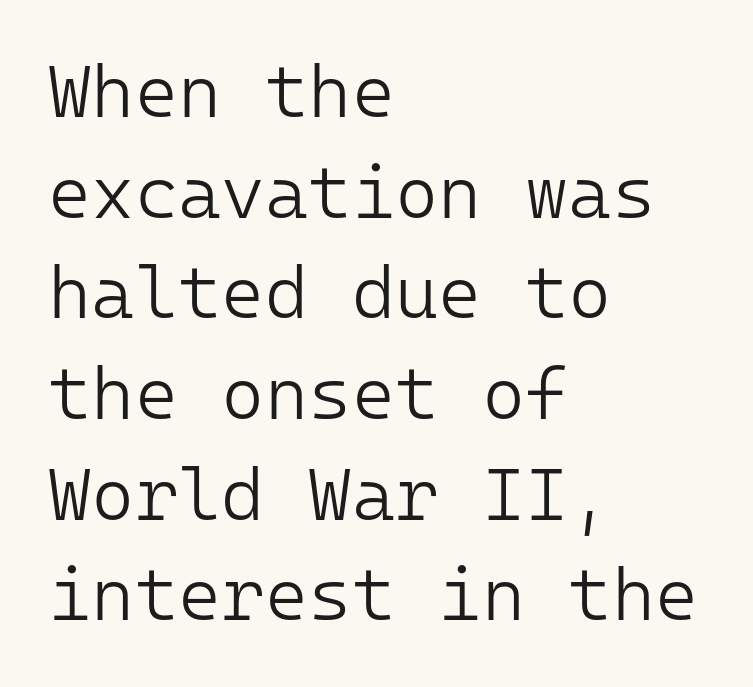
The image shows 74 px light sans-serif type, upright, monospaced; set left-aligned, normal line spacing (1.36x), normal letter spacing, not underlined; low stroke contrast and a medium x-height.
